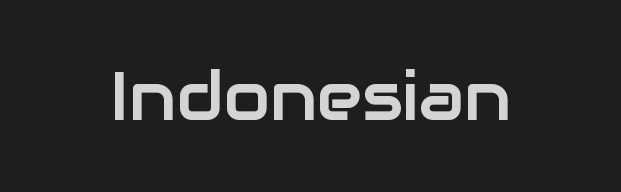
Note: no serifs on the glyphs. The foot of each line stays bare and open. The lettering stays uniformly vertical, giving the passage a roman look. Note the varied advance widths — an 'i' is clearly narrower than an 'm'. Characters follow at the spacing the type designer built in.
